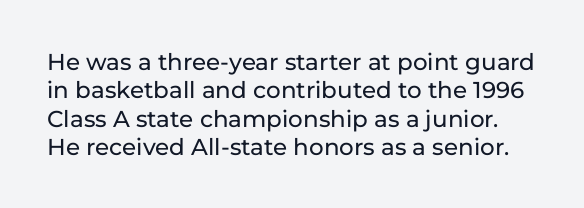
The line texture is even and compact thanks to regular tracking. Unmarked baselines from the first word to the last. Characters remain perfectly vertical along every line.
